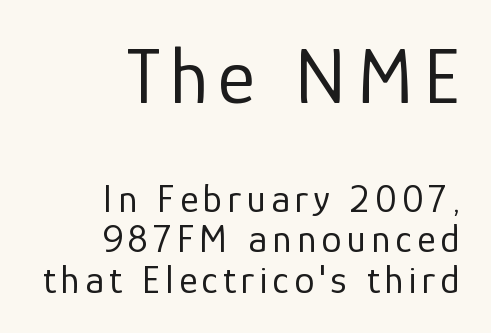
Q: Is the text bold? A: No.
Q: Is the text italic (slanted)? A: No, it is upright.
Q: Is the typeface a serif or a sans-serif typeface? A: Sans-serif.
Q: Is the text underlined? A: No.
Q: How is the paragraph aligned? A: Right-aligned.
Q: Is the spacing between lines tight, normal or loose? A: Tight.
Q: Which block of text is set in a larger size, the first (top) or the second (bottom)? A: The first (top) one.
Q: Width (condensed, normal, or wide)? A: Normal.
Q: Stroke contrast? A: Low.
Q: x-height? A: Medium.
Q: Monospaced? A: No.
